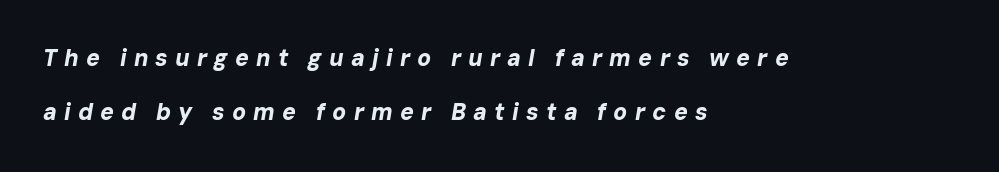
The image shows 23 px bold type, italic (leaning right); set left-aligned, loose line spacing (2.36x), unusually wide letter spacing (+0.31 em), not underlined.
